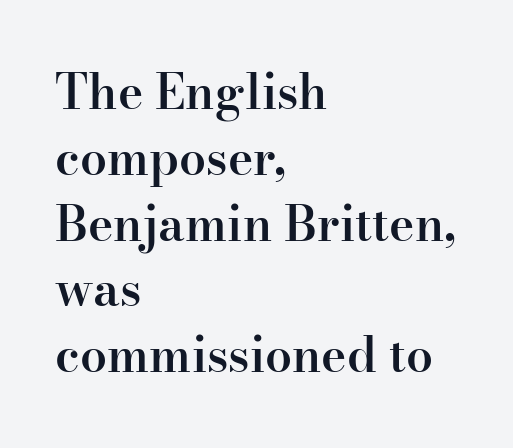
Vertical spacing — default. This rendering uses left alignment, leaving the right contour irregular. This rendering features lettering with no underline. A fair bit of extra ink — the face is semibold, not bold.
